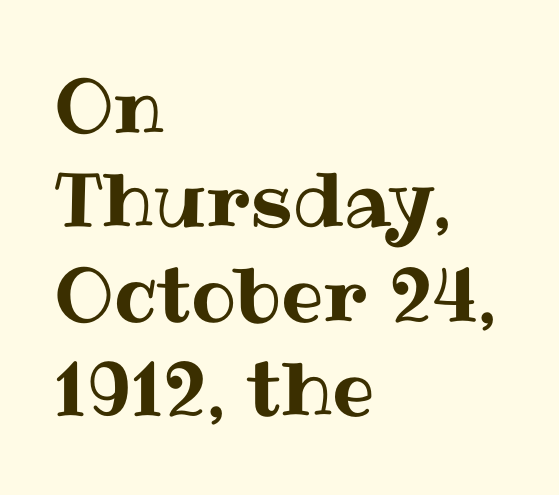
Q: Is the text italic (slanted)? A: No, it is upright.
Q: Is the text underlined? A: No.
Q: How is the paragraph aligned? A: Left-aligned.
Q: Is the spacing between letters normal or unusually wide? A: Normal.
Q: Is the spacing between lines tight, normal or loose? A: Normal.
Q: Width (condensed, normal, or wide)? A: Normal.
Q: Stroke contrast? A: Medium.
Q: x-height? A: Medium.
Q: Monospaced? A: No.
